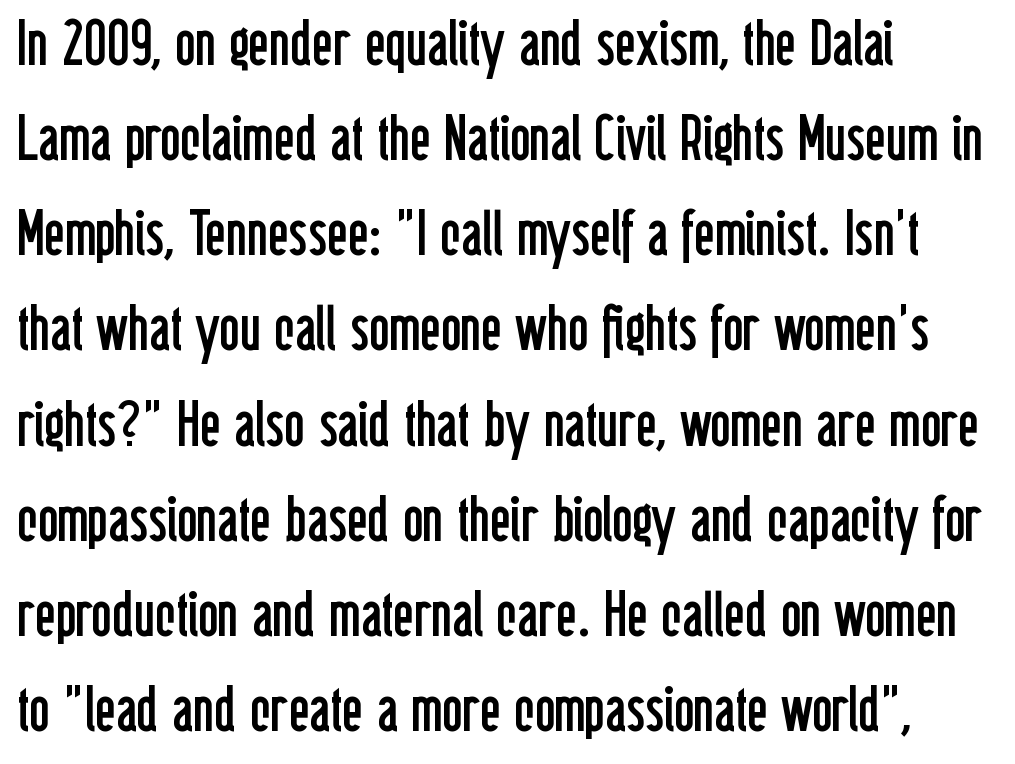
{"serif": "no", "italic": "no", "bold": "no", "weight": "regular", "width": "condensed", "stroke_contrast": "low", "x_height": "medium", "monospaced": "no", "underline": "no", "align": "left", "line_spacing": "normal", "line_spacing_ratio": 1.51, "letter_spacing": "normal", "letter_spacing_em": 0.0, "glyph_px": 63}
